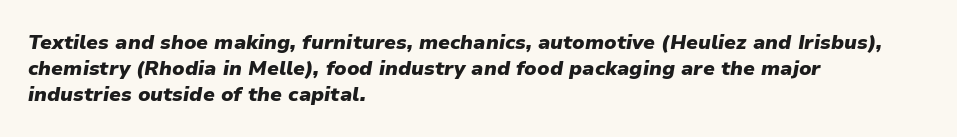
Q: Is the text bold? A: Yes.
Q: Is the text italic (slanted)? A: Yes, it leans right by about 9 degrees.
Q: Is the text underlined? A: No.
Q: How is the paragraph aligned? A: Left-aligned.
Q: Is the spacing between letters normal or unusually wide? A: Normal.
Q: Is the spacing between lines tight, normal or loose? A: Normal.
